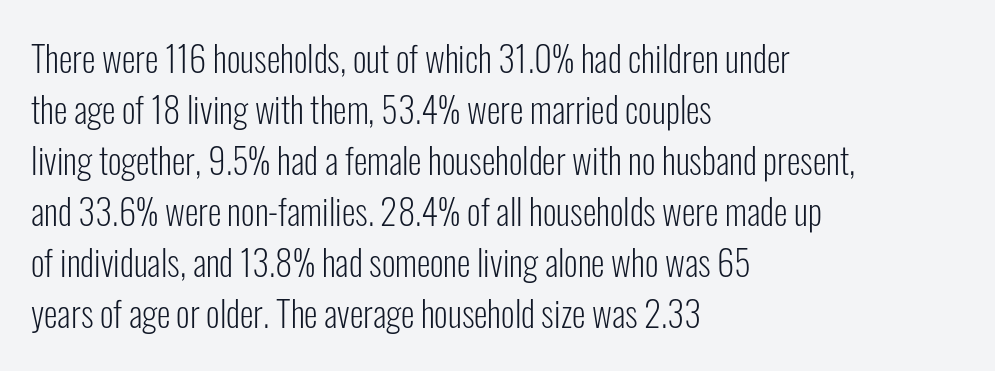
Q: Is the text bold? A: No.
Q: Is the text italic (slanted)? A: No, it is upright.
Q: Is the typeface a serif or a sans-serif typeface? A: Sans-serif.
Q: Is the text underlined? A: No.
Q: How is the paragraph aligned? A: Left-aligned.
Q: Is the spacing between letters normal or unusually wide? A: Normal.
Q: Is the spacing between lines tight, normal or loose? A: Normal.
Q: Width (condensed, normal, or wide)? A: Condensed.
Q: Stroke contrast? A: Low.
Q: x-height? A: Medium.
Q: Monospaced? A: No.
